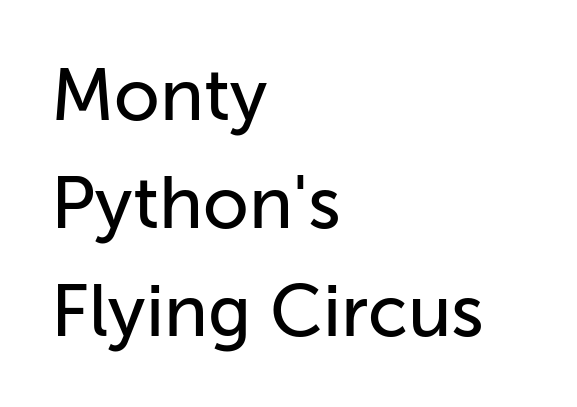
{"serif": "no", "italic": "no", "width": "normal", "stroke_contrast": "low", "x_height": "medium", "monospaced": "no", "underline": "no", "align": "left", "line_spacing": "normal", "line_spacing_ratio": 1.48, "letter_spacing": "normal", "letter_spacing_em": 0.0, "glyph_px": 73}
